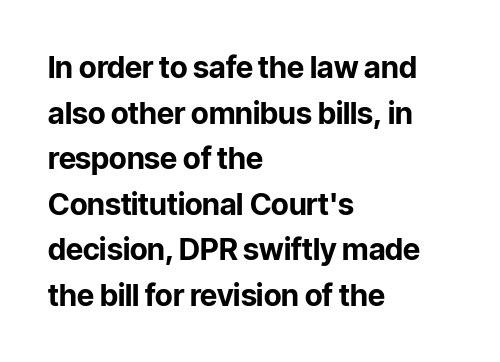
Each word holds together tightly as a unit, with standard inter-letter gaps. If you measured baseline to baseline, you'd find a middling distance. Visually the block forms a straight wall on the left and a jagged coastline on the right. Caption: bold face, heavy strokes. Do the characters align in a grid? No, the font is proportional.
